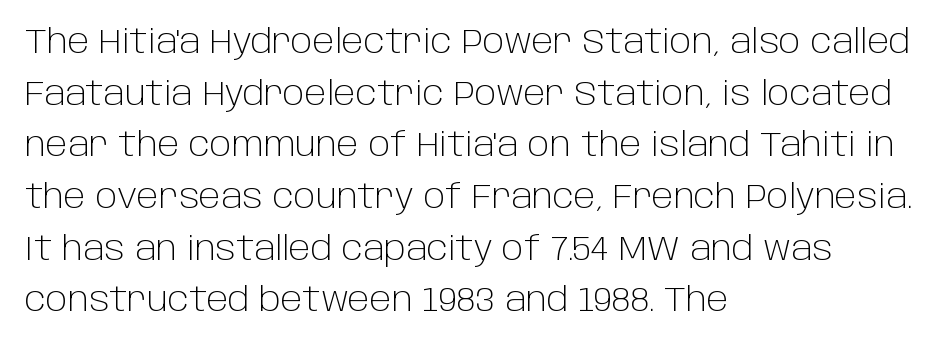
{"serif": "no", "italic": "no", "bold": "no", "weight": "light", "width": "normal", "stroke_contrast": "low", "x_height": "large", "monospaced": "no", "underline": "no", "align": "left", "line_spacing": "normal", "line_spacing_ratio": 1.52, "letter_spacing": "normal", "letter_spacing_em": 0.0, "glyph_px": 34}
